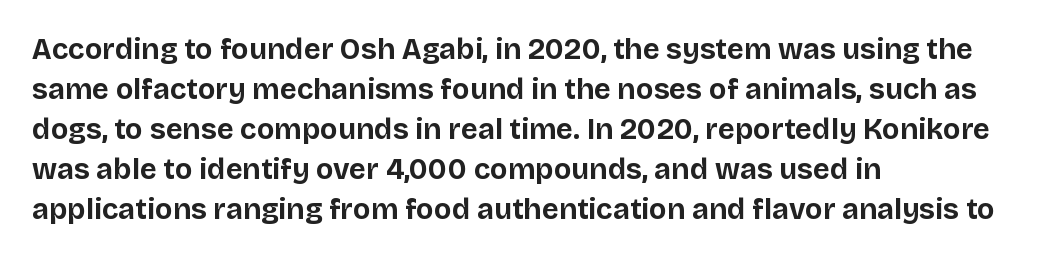
Each letter keeps its own natural width here, so spacing adapts to shape. Notice how the passage keeps a crisp vertical edge on the left only. Clear beneath every line of the passage. Summary of weight: heavy, a full bold. The designer left line spacing at the default. The letters stand straight up with perfectly vertical stems.
